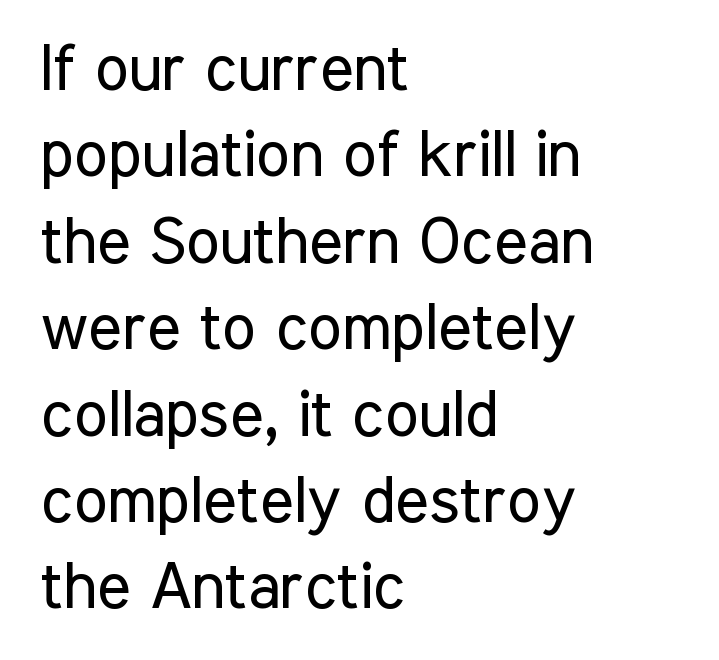
{"serif": "no", "italic": "no", "bold": "no", "weight": "regular", "width": "condensed", "stroke_contrast": "low", "x_height": "medium", "monospaced": "no", "underline": "no", "align": "left", "line_spacing": "normal", "line_spacing_ratio": 1.35, "letter_spacing": "normal", "letter_spacing_em": 0.0, "glyph_px": 64}
